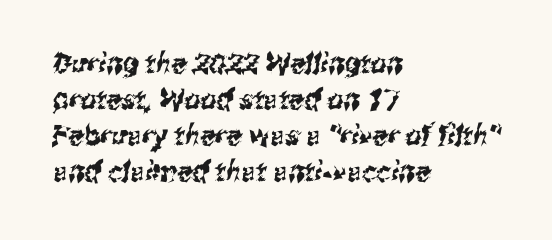
The image shows 28 px condensed sans-serif type; set left-aligned, normal line spacing (1.28x), normal letter spacing, not underlined; medium stroke contrast and a medium x-height.
